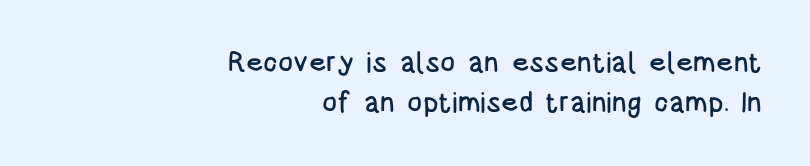
Each letter keeps its own natural width here, so spacing adapts to shape. Only glyphs here, with clear space below each row. Quick note: interline space is typical. This is roman type, the default non-slanted kind. Serif or sans? Sans — the stroke terminals are bare. The letterforms sit shoulder to shoulder at normal distance.
